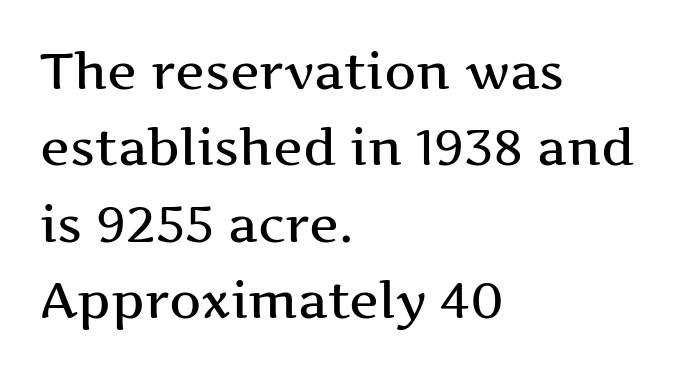
Q: Is the text italic (slanted)? A: No, it is upright.
Q: Is the typeface a serif or a sans-serif typeface? A: Serif.
Q: Is the text underlined? A: No.
Q: How is the paragraph aligned? A: Left-aligned.
Q: Is the spacing between letters normal or unusually wide? A: Normal.
Q: Is the spacing between lines tight, normal or loose? A: Normal.
Q: Width (condensed, normal, or wide)? A: Wide.
Q: Stroke contrast? A: Medium.
Q: x-height? A: Medium.
Q: Monospaced? A: No.
